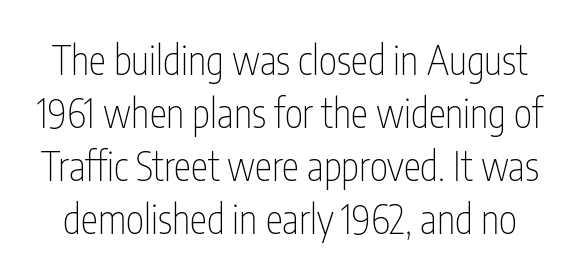
The image shows 39 px thin, condensed sans-serif type, upright; set normal line spacing (1.36x), normal letter spacing, not underlined; low stroke contrast and a medium x-height.
